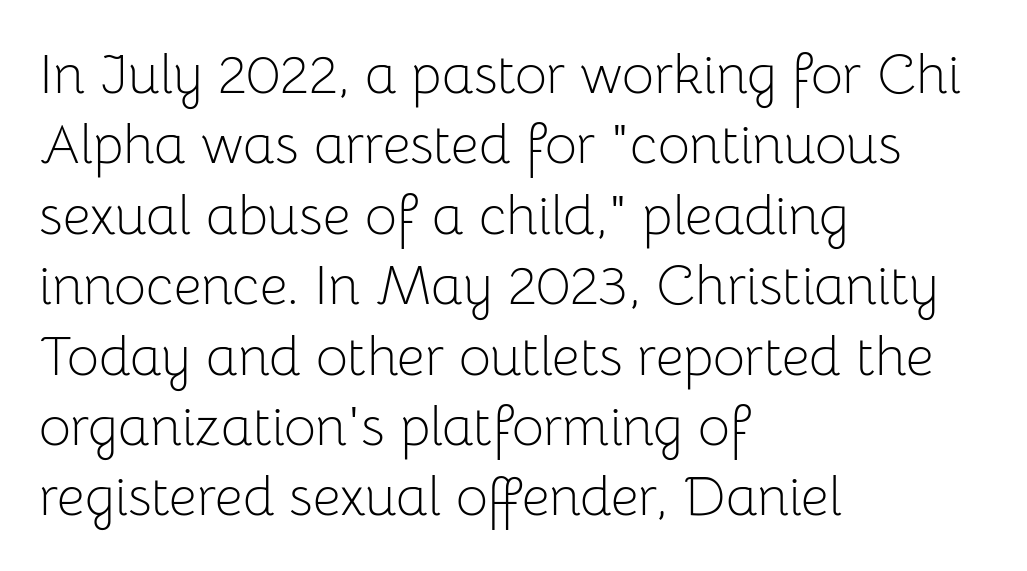
{"serif": "no", "italic": "no", "bold": "no", "weight": "light", "width": "normal", "stroke_contrast": "low", "x_height": "medium", "monospaced": "no", "underline": "no", "align": "left", "line_spacing": "normal", "line_spacing_ratio": 1.28, "letter_spacing": "normal", "letter_spacing_em": 0.0, "glyph_px": 55}
